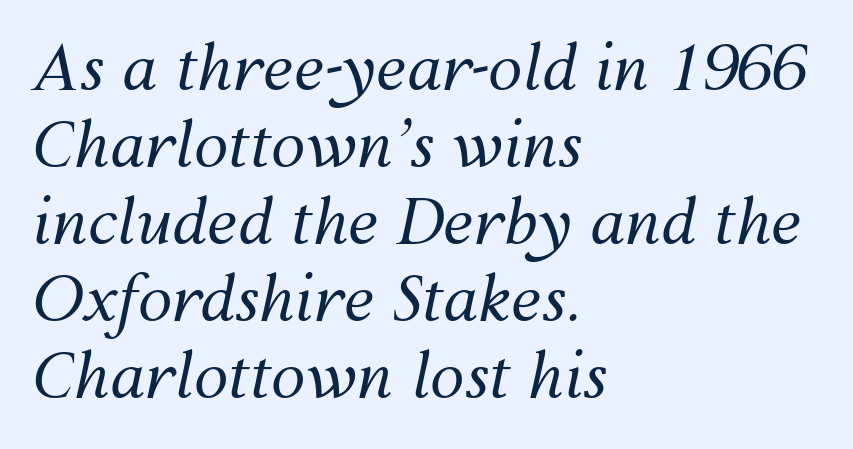
The image shows 62 px regular-weight type, italic (leaning right); set left-aligned, line spacing 1.24x, normal letter spacing, not underlined; medium stroke contrast and a medium x-height.
